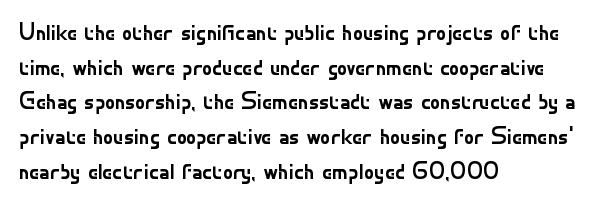
{"italic": "no", "bold": "no", "underline": "no", "align": "left", "line_spacing": "normal", "line_spacing_ratio": 1.39, "letter_spacing": "normal", "letter_spacing_em": 0.0, "glyph_px": 25}
